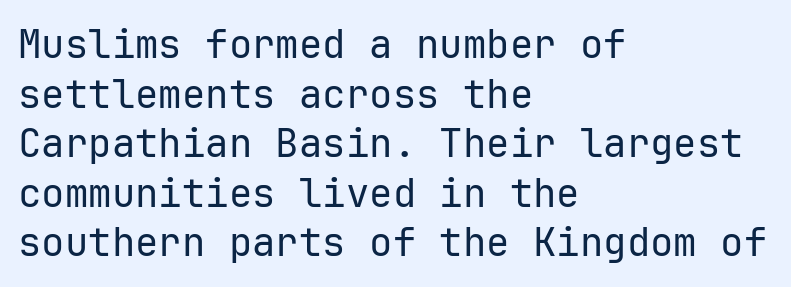
The image shows 39 px regular-weight sans-serif type, upright, monospaced; set left-aligned, normal line spacing (1.27x), normal letter spacing, not underlined; low stroke contrast and a medium x-height.
